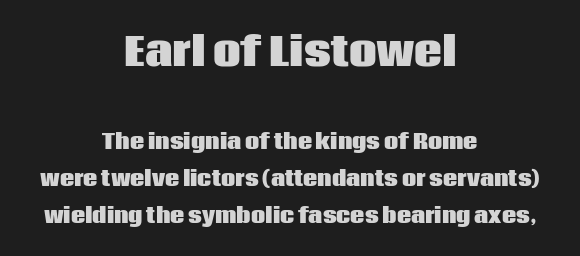
The image shows 39 px heavy sans-serif type, upright; set centered, line spacing 1.84x, normal letter spacing, not underlined; the first (top) block is 1.95x larger; low stroke contrast and a large x-height.
